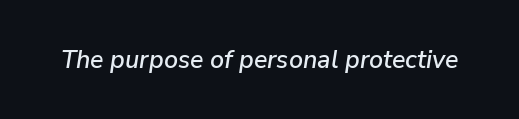
The image shows 25 px text type, italic (leaning right); set normal letter spacing, not underlined.
